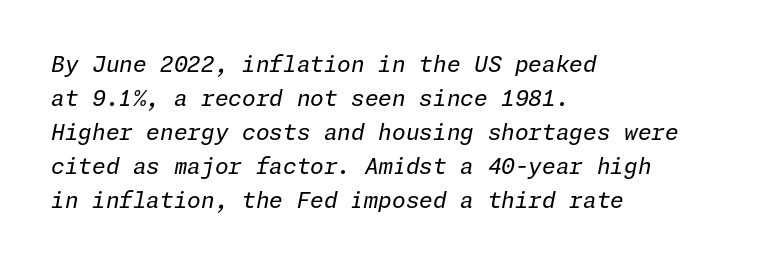
The image shows 22 px text type, italic (leaning right); set left-aligned, normal line spacing (1.54x), normal letter spacing, not underlined.
